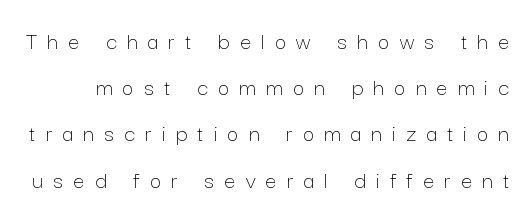
The image shows 25 px text type, upright; set line spacing 1.85x, unusually wide letter spacing (+0.41 em), not underlined.
